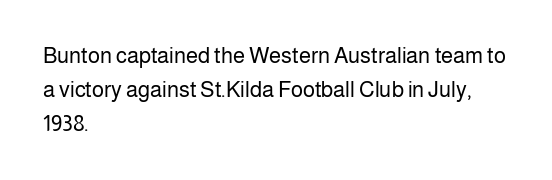
Caption: multi-line text, flush left, ragged right. Rendered with straight, roman letterforms. Beneath every word, the page is bare. Weight: not bold — regular or lighter. Nobody touched the tracking dial on this one. Vertically, the passage feels balanced, rows spaced as you'd expect.
